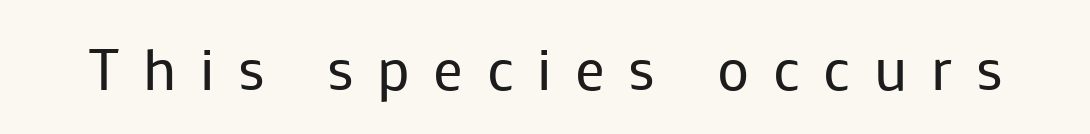
The image shows 59 px regular-weight sans-serif type, upright; set unusually wide letter spacing (+0.4 em), not underlined; low stroke contrast and a medium x-height.
